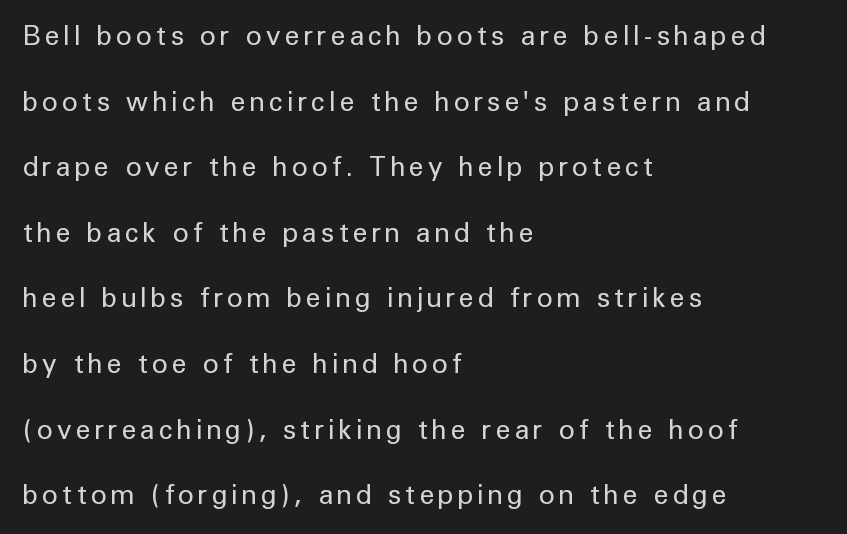
The cut favours lightness, reaching ordinary text weight at its darkest. Beneath every word, the page is bare. The typography opts for an upright posture over an oblique one. Rows of type keep a wide berth in the vertical direction.
